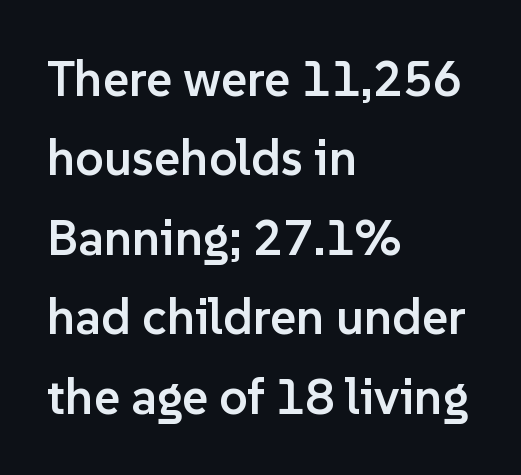
The image shows 50 px semibold sans-serif type, upright; set left-aligned, normal line spacing (1.59x), normal letter spacing, not underlined; low stroke contrast and a medium x-height.
